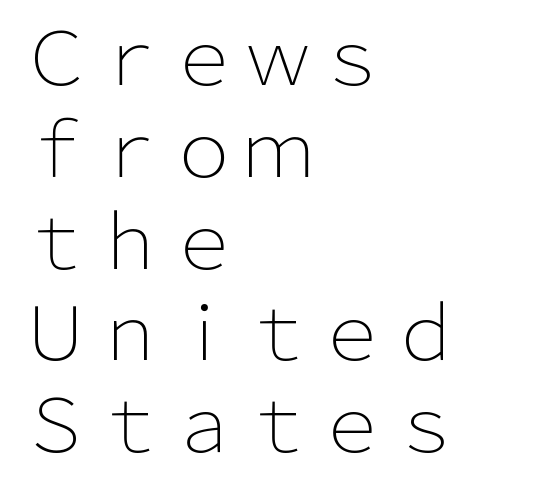
Q: Is the text bold? A: No.
Q: Is the text italic (slanted)? A: No, it is upright.
Q: Is the typeface a serif or a sans-serif typeface? A: Sans-serif.
Q: Is the text underlined? A: No.
Q: How is the paragraph aligned? A: Left-aligned.
Q: Is the spacing between letters normal or unusually wide? A: Normal.
Q: Width (condensed, normal, or wide)? A: Normal.
Q: Stroke contrast? A: Low.
Q: x-height? A: Medium.
Q: Monospaced? A: No.
